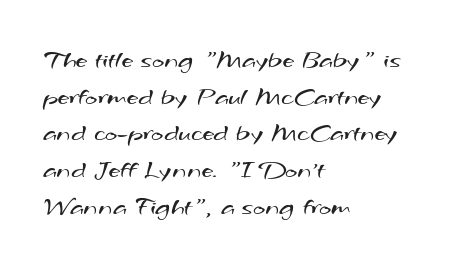
Q: Is the text bold? A: No.
Q: Is the text underlined? A: No.
Q: How is the paragraph aligned? A: Left-aligned.
Q: Is the spacing between letters normal or unusually wide? A: Normal.
Q: Is the spacing between lines tight, normal or loose? A: Normal.
